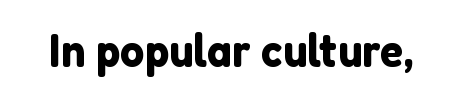
Q: Is the text italic (slanted)? A: No, it is upright.
Q: Is the typeface a serif or a sans-serif typeface? A: Sans-serif.
Q: Is the text underlined? A: No.
Q: Is the spacing between letters normal or unusually wide? A: Normal.
Q: Width (condensed, normal, or wide)? A: Normal.
Q: Stroke contrast? A: Low.
Q: x-height? A: Medium.
Q: Monospaced? A: No.
